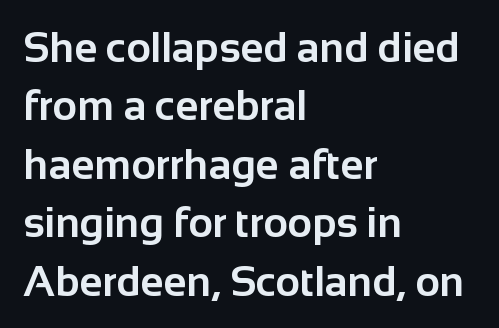
The image shows 42 px bold sans-serif type, upright; set left-aligned, normal line spacing (1.39x), normal letter spacing, not underlined; low stroke contrast and a medium x-height.
